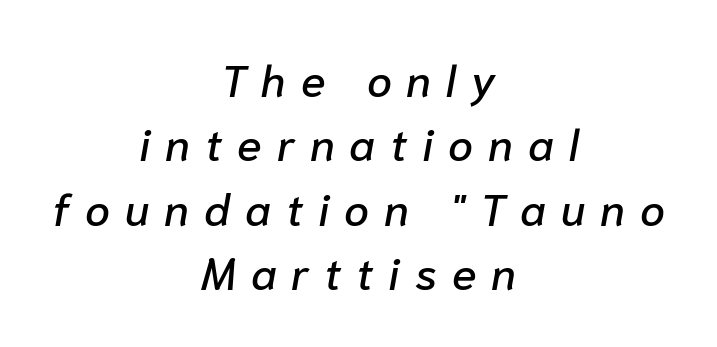
{"italic": "yes", "lean": "right", "slant_degrees": 10, "width": "normal", "stroke_contrast": "low", "x_height": "medium", "monospaced": "no", "underline": "no", "align": "center", "line_spacing": "normal", "line_spacing_ratio": 1.43, "letter_spacing": "wide", "letter_spacing_em": 0.33, "glyph_px": 45}
